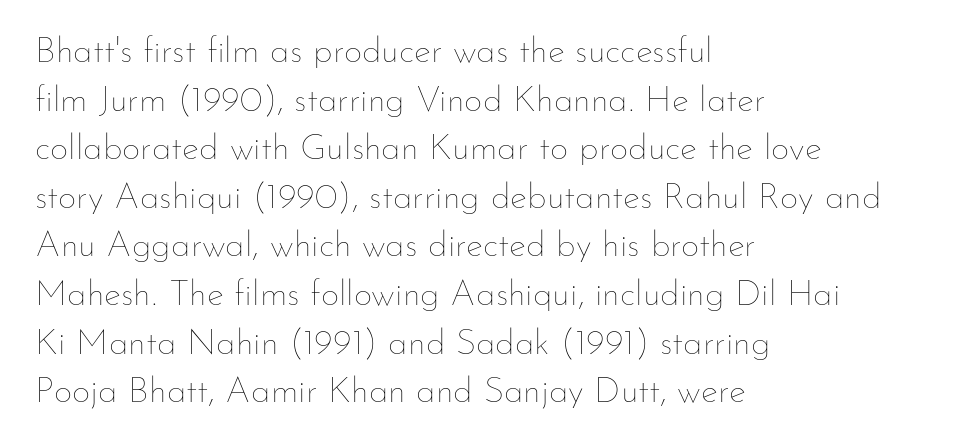
Q: Is the text bold? A: No.
Q: Is the text italic (slanted)? A: No, it is upright.
Q: Is the text underlined? A: No.
Q: How is the paragraph aligned? A: Left-aligned.
Q: Is the spacing between letters normal or unusually wide? A: Normal.
Q: Is the spacing between lines tight, normal or loose? A: Normal.
Q: Width (condensed, normal, or wide)? A: Normal.
Q: Stroke contrast? A: Low.
Q: x-height? A: Small.
Q: Monospaced? A: No.
